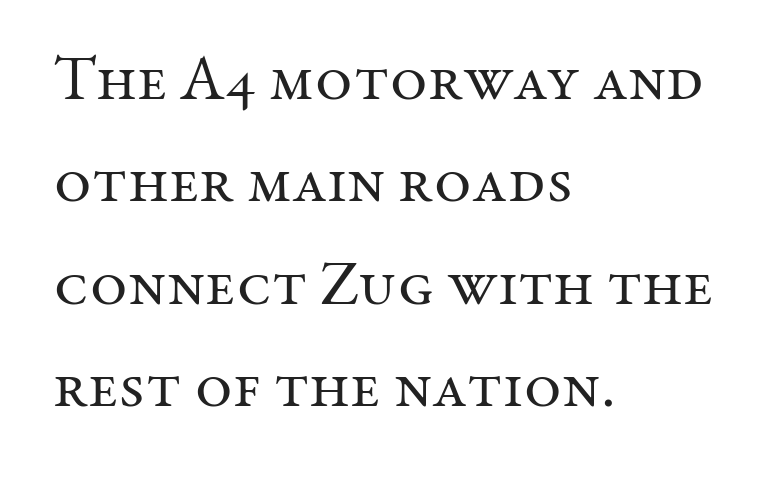
Q: Is the text bold? A: No.
Q: Is the text italic (slanted)? A: No, it is upright.
Q: Is the typeface a serif or a sans-serif typeface? A: Serif.
Q: Is the text underlined? A: No.
Q: How is the paragraph aligned? A: Left-aligned.
Q: Is the spacing between letters normal or unusually wide? A: Normal.
Q: Is the spacing between lines tight, normal or loose? A: Normal.
Q: Width (condensed, normal, or wide)? A: Normal.
Q: Stroke contrast? A: Medium.
Q: x-height? A: Medium.
Q: Monospaced? A: No.
